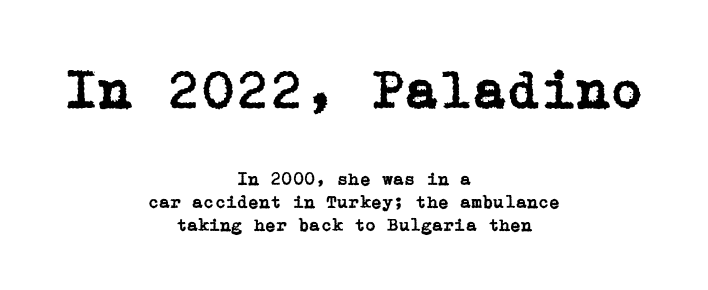
Q: Is the text italic (slanted)? A: No, it is upright.
Q: Is the typeface a serif or a sans-serif typeface? A: Serif.
Q: Is the text underlined? A: No.
Q: How is the paragraph aligned? A: Centered.
Q: Is the spacing between letters normal or unusually wide? A: Normal.
Q: Is the spacing between lines tight, normal or loose? A: Normal.
Q: Which block of text is set in a larger size, the first (top) or the second (bottom)? A: The first (top) one.
Q: Width (condensed, normal, or wide)? A: Normal.
Q: Stroke contrast? A: Low.
Q: x-height? A: Medium.
